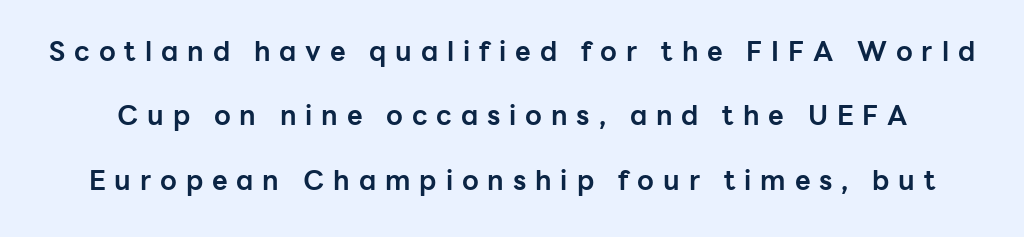
A roman cut, with each character standing at attention. The space beneath each line is pristine and unruled. Strokes here are thick enough to call this a true bold. How are the letters spaced? Widely, with obvious added tracking. You could fit nearly another row in the gap between these rows.
